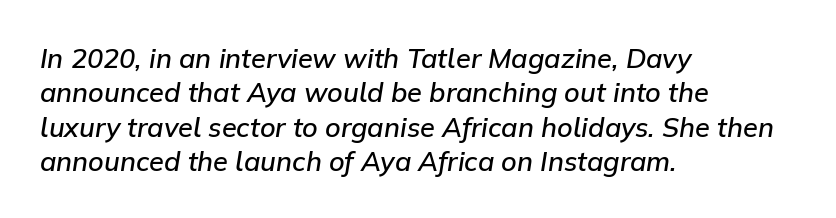
The image shows 27 px text type, italic (leaning right); set left-aligned, normal line spacing (1.27x), normal letter spacing, not underlined.
